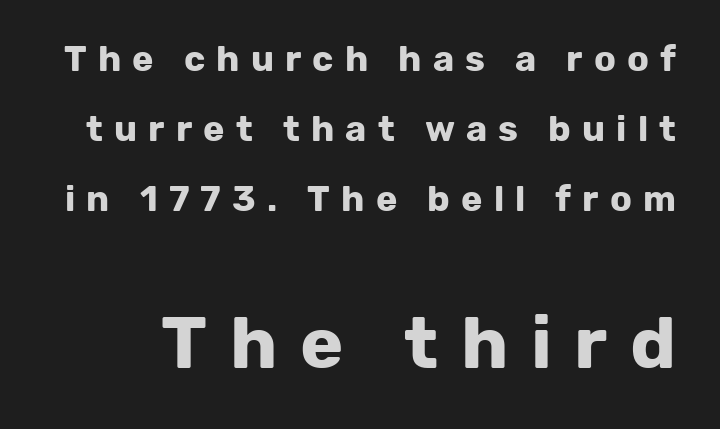
The image shows 73 px bold sans-serif type, upright; set loose line spacing (1.95x), unusually wide letter spacing (+0.31 em), not underlined; the second (bottom) block is 2.03x larger; low stroke contrast and a medium x-height.
